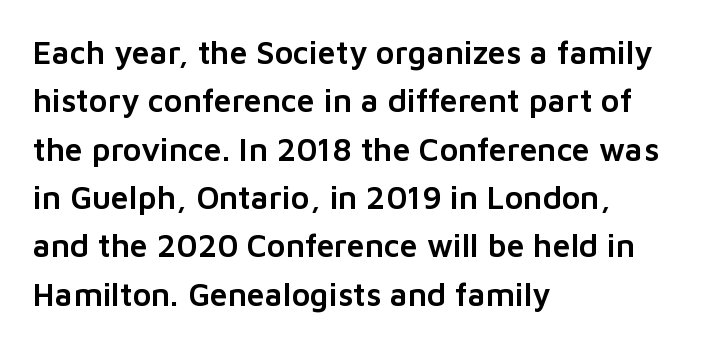
{"serif": "no", "italic": "no", "width": "normal", "stroke_contrast": "low", "x_height": "medium", "monospaced": "no", "underline": "no", "align": "left", "line_spacing": "normal", "line_spacing_ratio": 1.51, "letter_spacing": "normal", "letter_spacing_em": 0.0, "glyph_px": 32}
